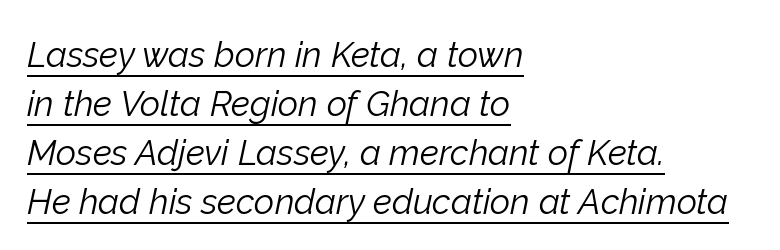
{"italic": "yes", "lean": "right", "slant_degrees": 12, "bold": "no", "weight": "light", "width": "normal", "stroke_contrast": "low", "x_height": "medium", "monospaced": "no", "underline": "yes", "align": "left", "line_spacing": "normal", "line_spacing_ratio": 1.4, "letter_spacing": "normal", "letter_spacing_em": 0.0, "glyph_px": 35}
